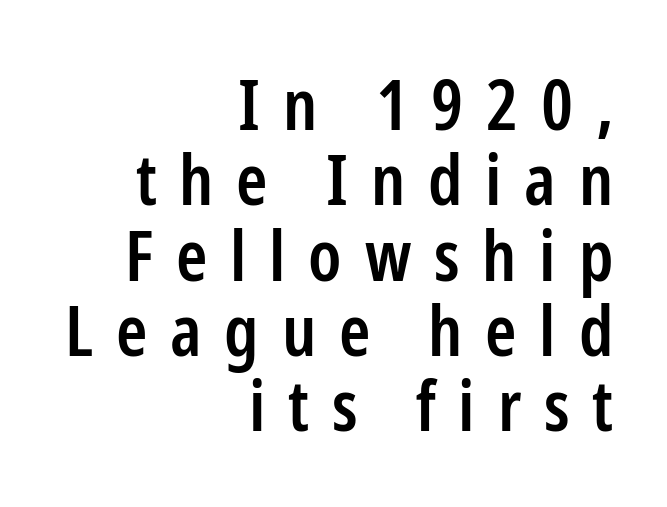
Q: Is the text bold? A: Semi-bold.
Q: Is the text italic (slanted)? A: No, it is upright.
Q: Is the typeface a serif or a sans-serif typeface? A: Sans-serif.
Q: Is the text underlined? A: No.
Q: How is the paragraph aligned? A: Right-aligned.
Q: Is the spacing between letters normal or unusually wide? A: Unusually wide.
Q: Is the spacing between lines tight, normal or loose? A: Tight.
Q: Width (condensed, normal, or wide)? A: Condensed.
Q: Stroke contrast? A: Low.
Q: x-height? A: Medium.
Q: Monospaced? A: No.
